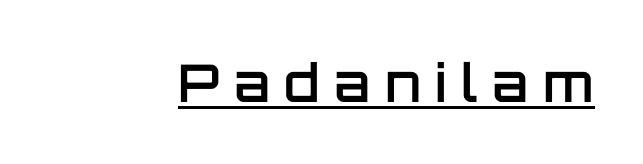
Loose tracking; the words dissolve into strings of separated letters. As a designer I'd log this as weight 600, semibold. Stroke terminals: plain, sans-serif. This sample uses an upright cut, with every glyph sitting square on the baseline.
